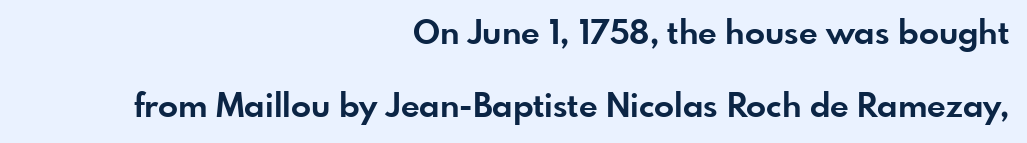
Q: Is the text bold? A: Yes.
Q: Is the text italic (slanted)? A: No, it is upright.
Q: Is the typeface a serif or a sans-serif typeface? A: Sans-serif.
Q: Is the text underlined? A: No.
Q: How is the paragraph aligned? A: Right-aligned.
Q: Is the spacing between letters normal or unusually wide? A: Normal.
Q: Is the spacing between lines tight, normal or loose? A: Loose.
Q: Width (condensed, normal, or wide)? A: Normal.
Q: Stroke contrast? A: Low.
Q: x-height? A: Small.
Q: Monospaced? A: No.
